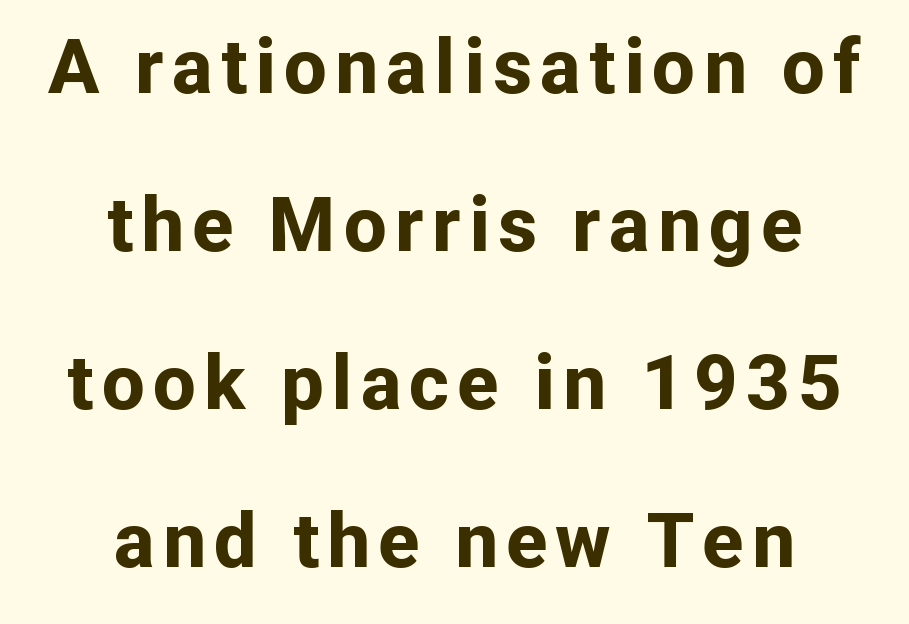
In CSS terms this would be text-align: center. Successive baselines arrive slowly, with a big drop between each. The passage shown is emphatically bold. Check under the words: just untouched page. Is this a sans? Yes — the strokes have no serifs.
